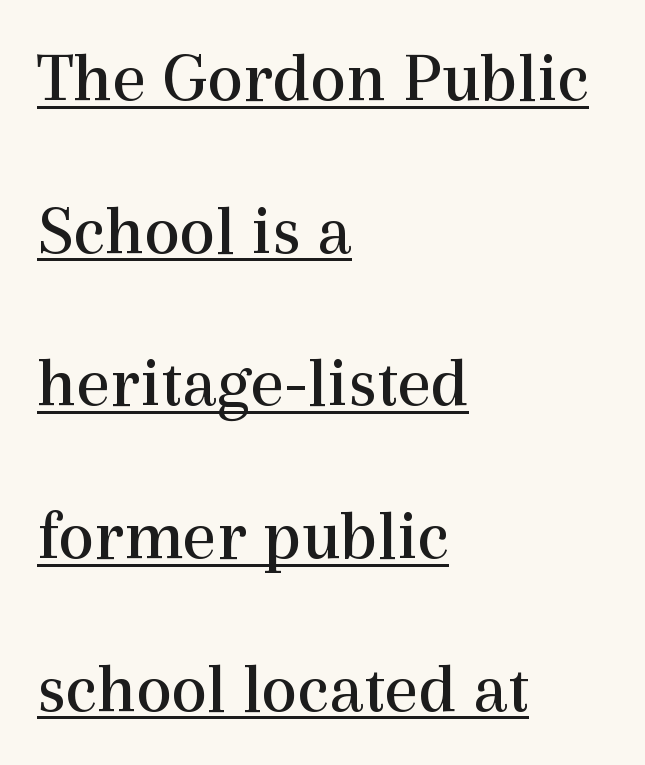
The image shows 72 px regular-weight serif type, upright; set left-aligned, loose line spacing (2.12x), normal letter spacing, underlined; a medium x-height.
